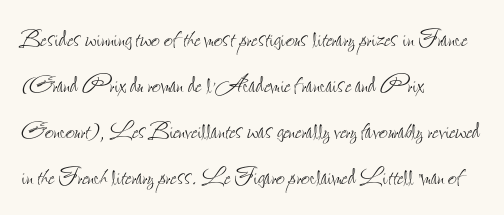
The space beneath each line is pristine and unruled. A student would call this left alignment; a typographer would say flush left, rag right. Tracking here is standard; glyphs follow each other at the usual distance. Stroke thickness stays within the range of a standard reading face or lighter.
